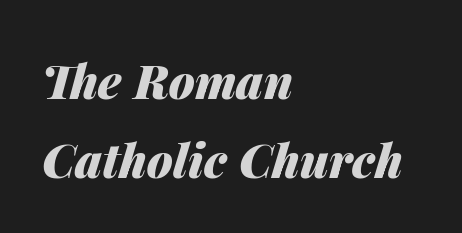
The image shows 47 px heavy type, italic (leaning right); set left-aligned, normal line spacing (1.69x), normal letter spacing, not underlined; medium stroke contrast and a medium x-height.
